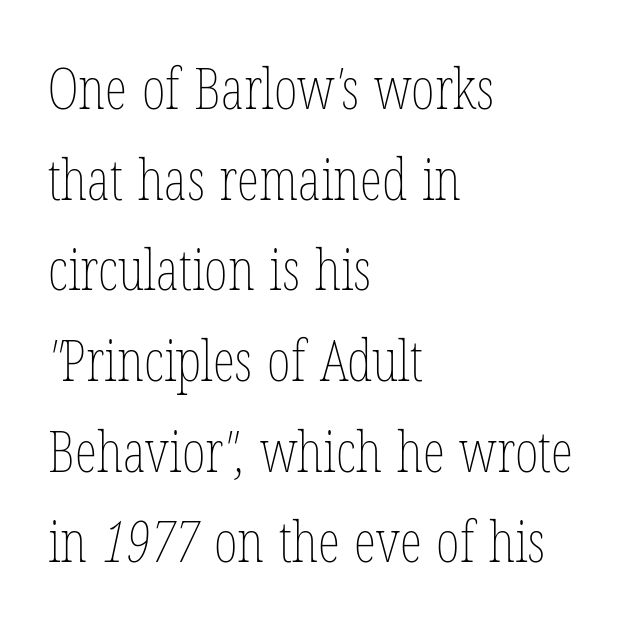
There is no visible air inserted between adjacent glyphs. These lines sit exactly where default settings would place them. You could not count columns in this text — the font is proportionally spaced. A classic flush-left, rag-right setting is used for this passage. Clear beneath every line of the passage.
